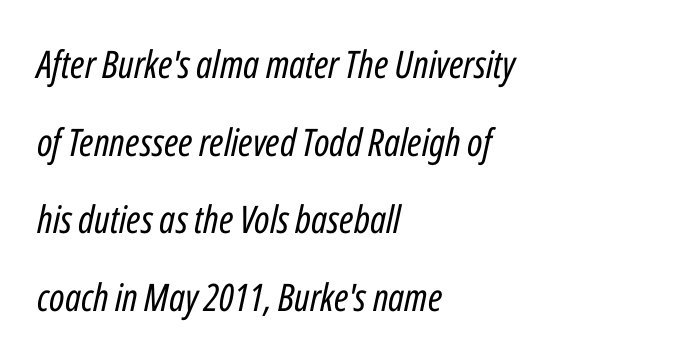
{"italic": "yes", "lean": "right", "slant_degrees": 12, "bold": "no", "weight": "regular", "width": "condensed", "stroke_contrast": "low", "x_height": "medium", "monospaced": "no", "underline": "no", "align": "left", "line_spacing": "loose", "line_spacing_ratio": 2.04, "letter_spacing": "normal", "letter_spacing_em": 0.0, "glyph_px": 38}
